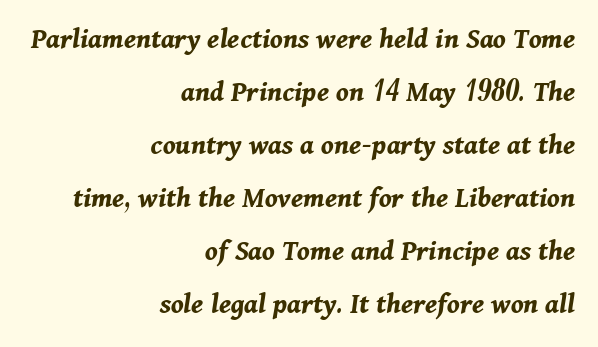
{"italic": "yes", "lean": "right", "slant_degrees": 11, "bold": "yes", "weight": "bold", "width": "normal", "stroke_contrast": "medium", "x_height": "medium", "monospaced": "no", "underline": "no", "align": "right", "line_spacing_ratio": 1.77, "letter_spacing": "normal", "letter_spacing_em": 0.0, "glyph_px": 30}
